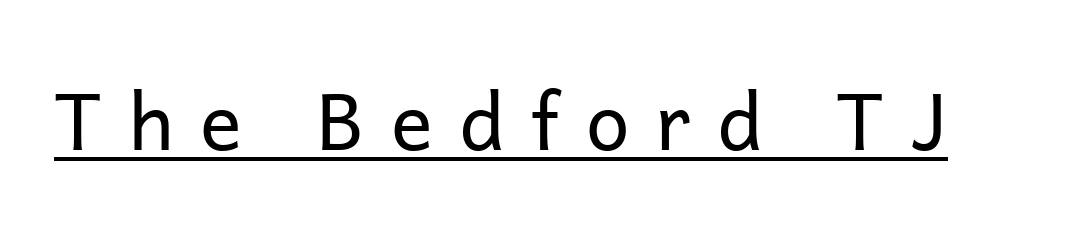
Unbolded letterforms with no extra heft. When letters stand straight like this, we call the style roman or upright. The typeface chosen for these lines omits serifs. The letterforms stand isolated, each surrounded by extra space. These lines are rendered in a variable-pitch font.
